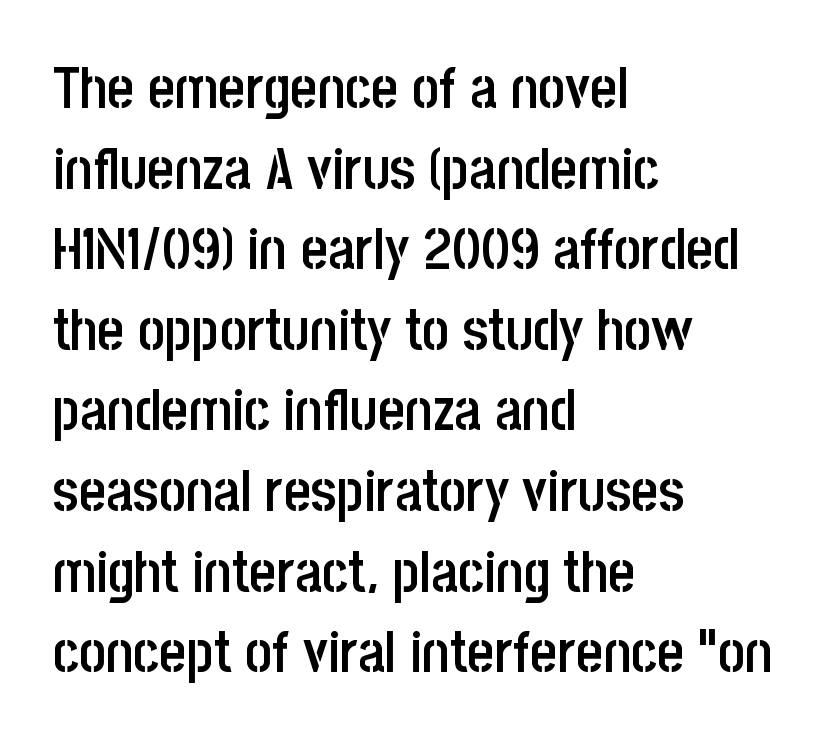
{"serif": "no", "italic": "no", "bold": "semi", "weight": "semibold", "width": "condensed", "stroke_contrast": "low", "x_height": "large", "monospaced": "no", "underline": "no", "align": "left", "line_spacing": "normal", "line_spacing_ratio": 1.39, "letter_spacing": "normal", "letter_spacing_em": 0.0, "glyph_px": 58}
